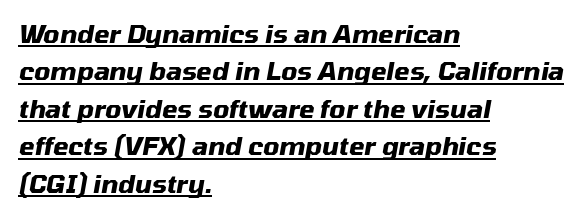
Words appear dense and cohesive because spacing is normal. Typeset ragged right — the left edge is the straight one. Yep, that's italic — everything's leaning. Rows of type keep a routine distance in the vertical direction.
